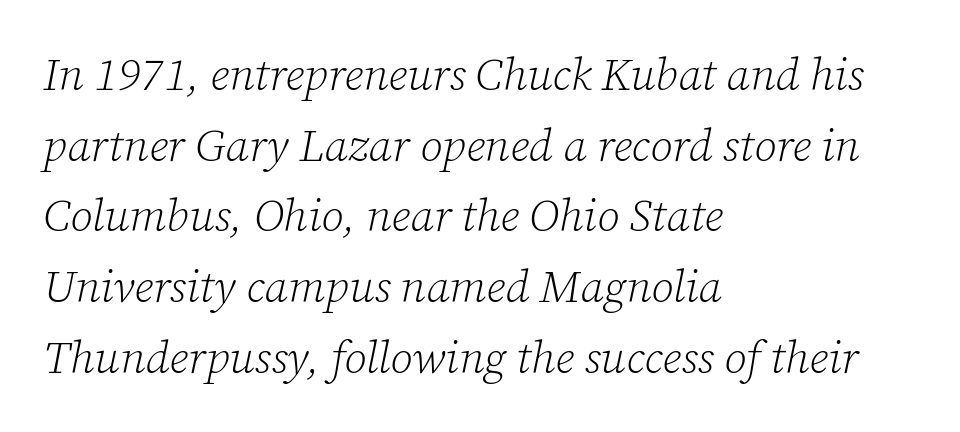
The gap between lines stays unmarked. The rendering anchors every line to the left-hand side. The lines sit at an ordinary, default distance from one another. A typesetter would call this proportional, since set widths differ per character. Style check: oblique. The letters sit at their default tracking, neither squeezed nor spread.
